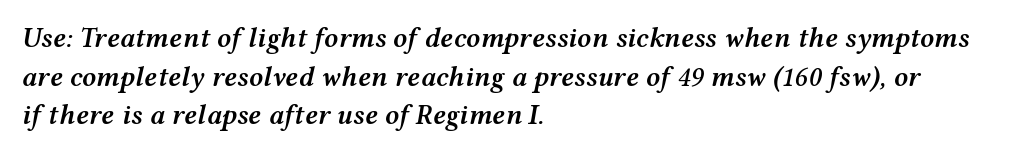
The image shows 28 px semibold, wide type, italic (leaning right); set left-aligned, normal line spacing (1.38x), normal letter spacing, not underlined; medium stroke contrast and a medium x-height.
